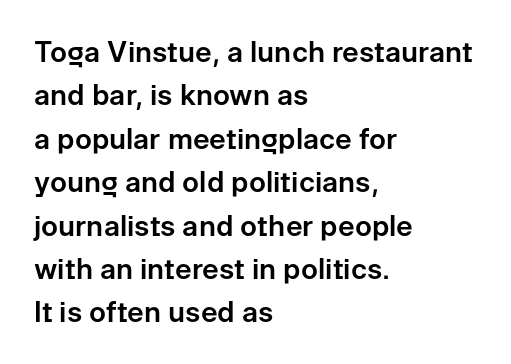
Q: Is the text italic (slanted)? A: No, it is upright.
Q: Is the typeface a serif or a sans-serif typeface? A: Sans-serif.
Q: Is the text underlined? A: No.
Q: How is the paragraph aligned? A: Left-aligned.
Q: Is the spacing between letters normal or unusually wide? A: Normal.
Q: Is the spacing between lines tight, normal or loose? A: Normal.
Q: Width (condensed, normal, or wide)? A: Normal.
Q: Stroke contrast? A: Low.
Q: x-height? A: Medium.
Q: Monospaced? A: No.
